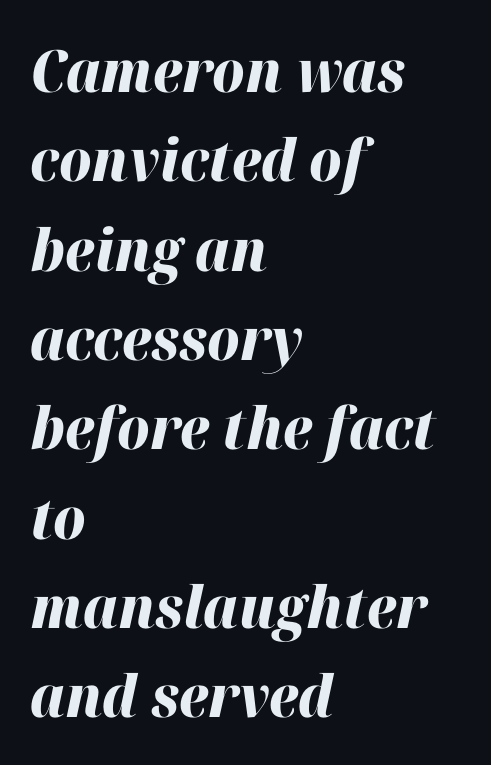
The image shows 58 px heavy type, italic (leaning right); set left-aligned, normal line spacing (1.54x), normal letter spacing, not underlined; high stroke contrast and a medium x-height.
